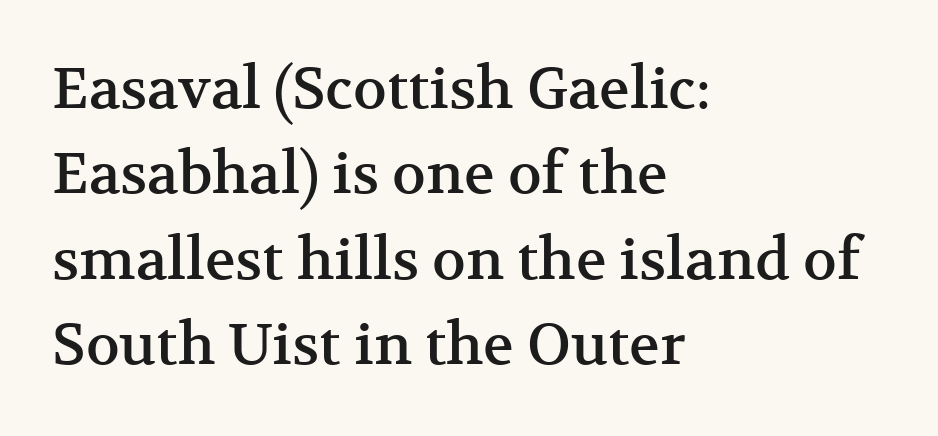
Tracking here is standard; glyphs follow each other at the usual distance. These lines were composed using upright roman letters. The leading is moderate, giving the passage an even texture. You could not count columns in this text — the font is proportionally spaced.
